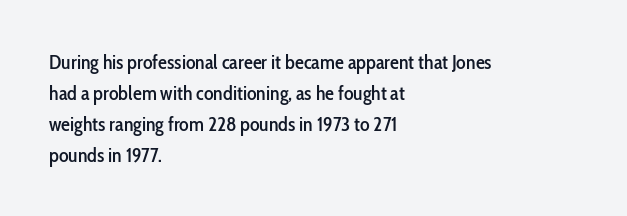
The image shows 20 px text type, upright; set left-aligned, normal line spacing (1.55x), normal letter spacing, not underlined.
